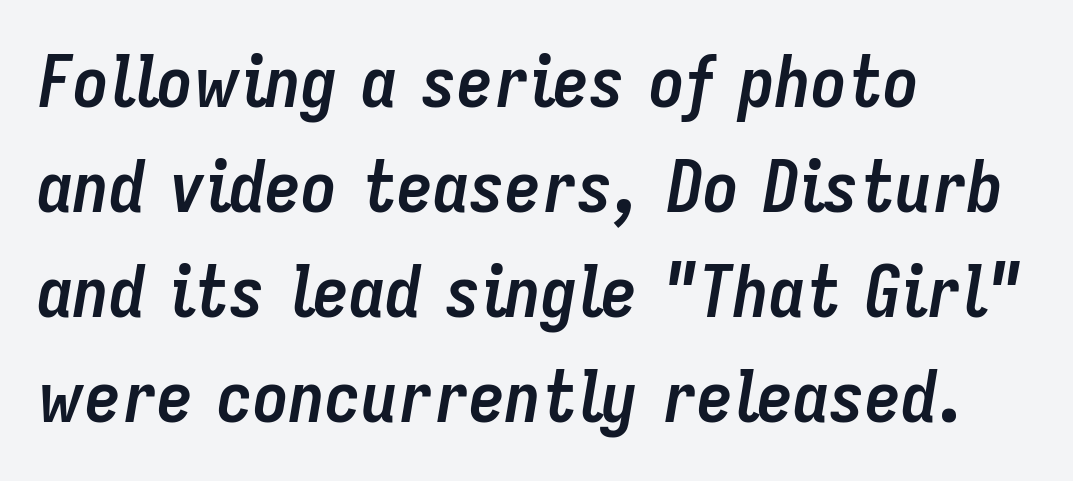
The image shows 72 px semibold, condensed type, italic (leaning right); set left-aligned, normal line spacing (1.46x), normal letter spacing, not underlined; low stroke contrast and a medium x-height.
